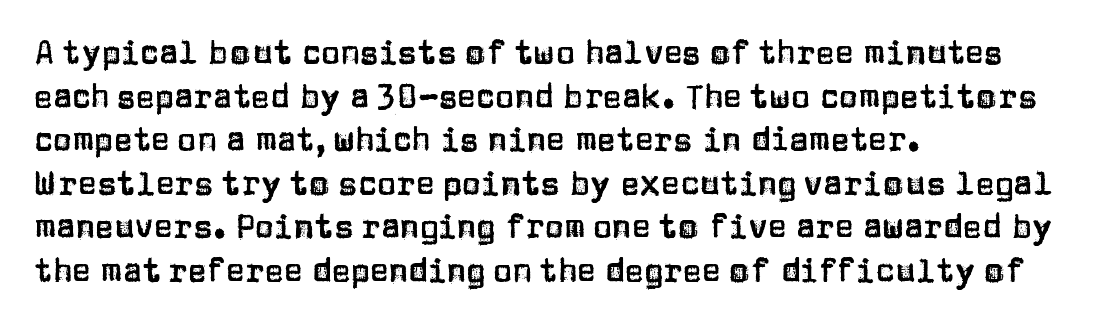
The image shows 32 px sans-serif type, upright; set left-aligned, normal line spacing (1.36x), normal letter spacing, not underlined; low stroke contrast and a large x-height.
